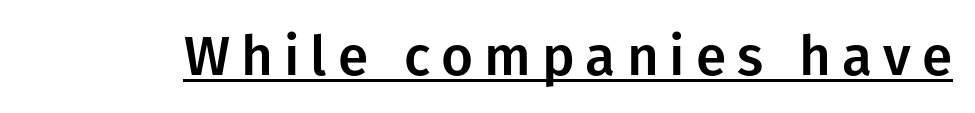
{"serif": "no", "italic": "no", "width": "normal", "stroke_contrast": "low", "x_height": "medium", "monospaced": "no", "underline": "yes", "letter_spacing": "wide", "letter_spacing_em": 0.2, "glyph_px": 55}
